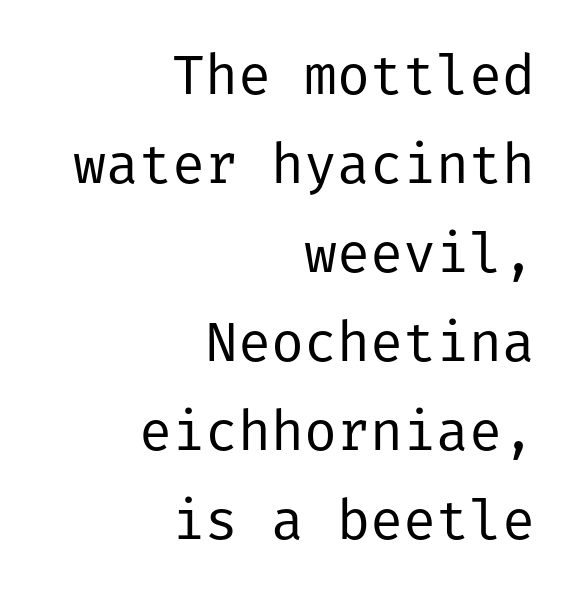
{"serif": "no", "italic": "no", "bold": "no", "weight": "regular", "width": "normal", "stroke_contrast": "low", "x_height": "medium", "underline": "no", "align": "right", "line_spacing": "normal", "line_spacing_ratio": 1.62, "letter_spacing": "normal", "letter_spacing_em": 0.0, "glyph_px": 55}
